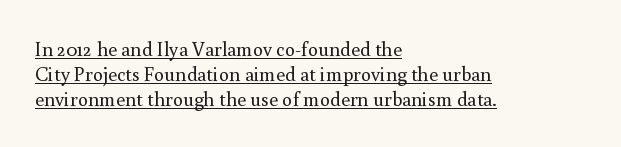
{"italic": "no", "bold": "no", "underline": "yes", "align": "left", "line_spacing": "normal", "line_spacing_ratio": 1.25, "letter_spacing": "normal", "letter_spacing_em": 0.0, "glyph_px": 20}
